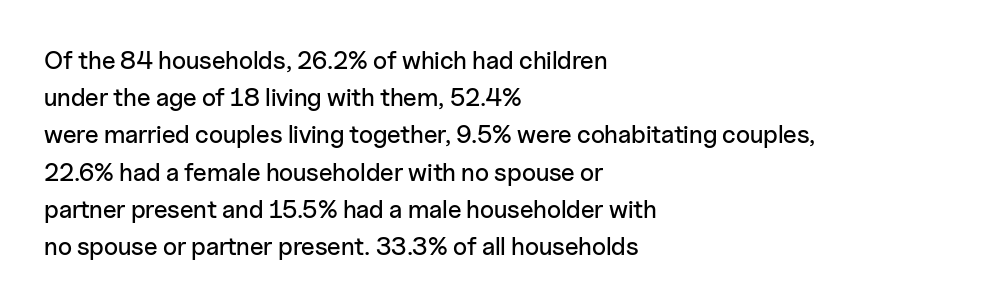
Q: Is the text italic (slanted)? A: No, it is upright.
Q: Is the text underlined? A: No.
Q: How is the paragraph aligned? A: Left-aligned.
Q: Is the spacing between letters normal or unusually wide? A: Normal.
Q: Is the spacing between lines tight, normal or loose? A: Normal.
